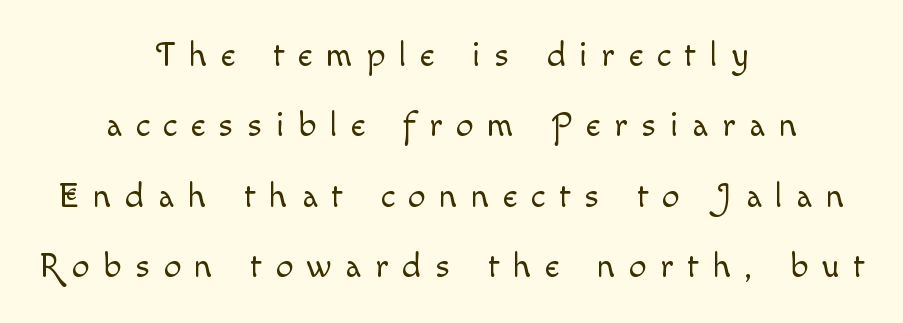
Q: Is the text bold? A: No.
Q: Is the text italic (slanted)? A: No, it is upright.
Q: Is the text underlined? A: No.
Q: How is the paragraph aligned? A: Centered.
Q: Is the spacing between letters normal or unusually wide? A: Unusually wide.
Q: Is the spacing between lines tight, normal or loose? A: Loose.
Q: Width (condensed, normal, or wide)? A: Normal.
Q: x-height? A: Small.
Q: Monospaced? A: No.
